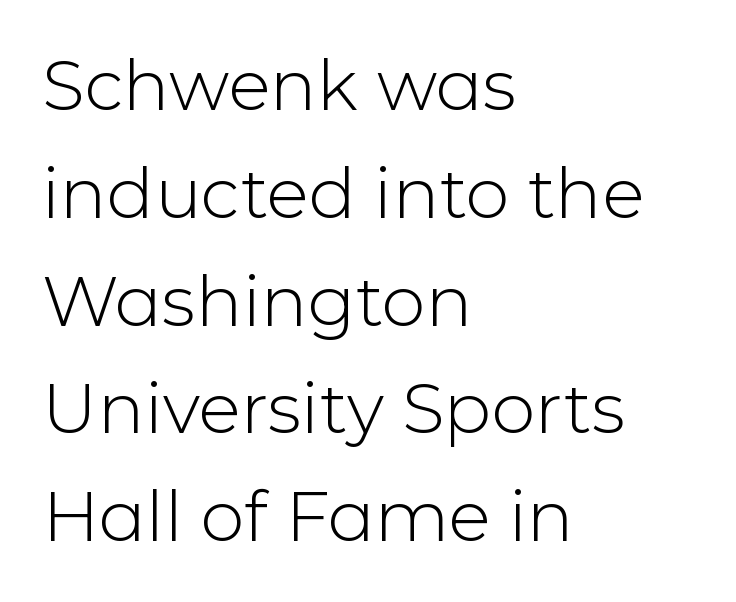
{"serif": "no", "italic": "no", "bold": "no", "weight": "light", "width": "normal", "stroke_contrast": "low", "x_height": "medium", "monospaced": "no", "underline": "no", "align": "left", "line_spacing": "normal", "line_spacing_ratio": 1.54, "letter_spacing": "normal", "letter_spacing_em": 0.0, "glyph_px": 70}
